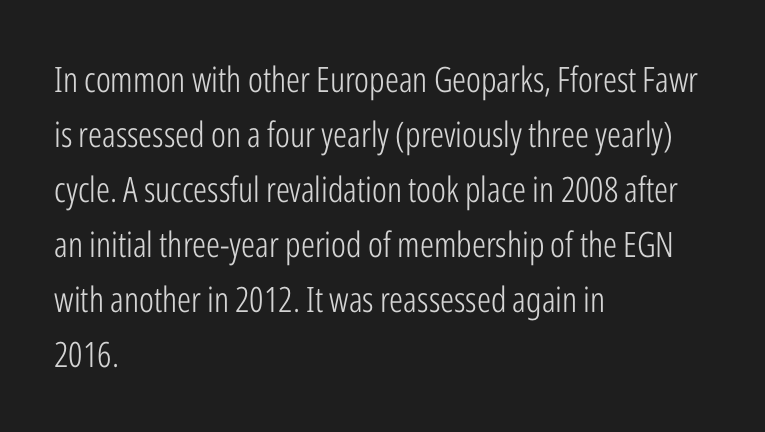
Look at the tracking — it's just the regular setting, nothing added. Short and long lines alike share a common starting point at left. Is the stroke heavy? The answer is a plain regular-or-lighter. Here the designer chose a conventional face with non-uniform glyph widths.
